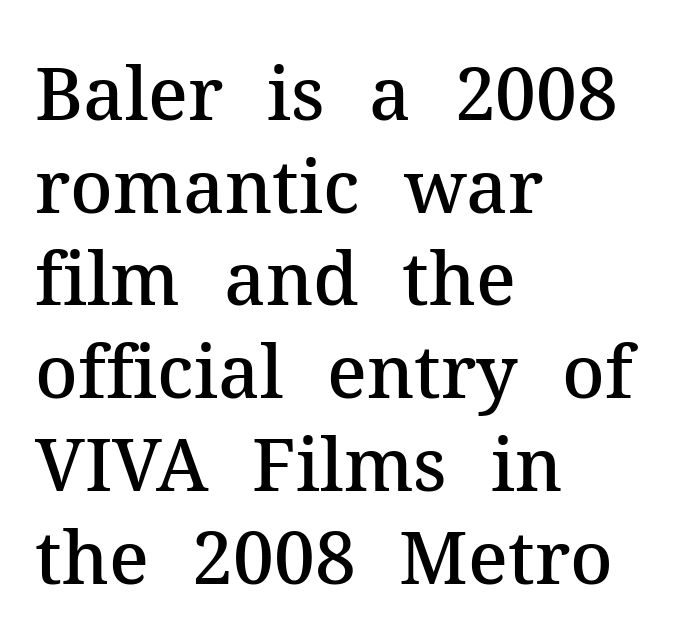
Line beginnings align vertically; line endings do not. What kind of face is this? One with serifs. Clear beneath every line of the passage. Characters remain perfectly vertical along every line. Vertical spacing — default.
